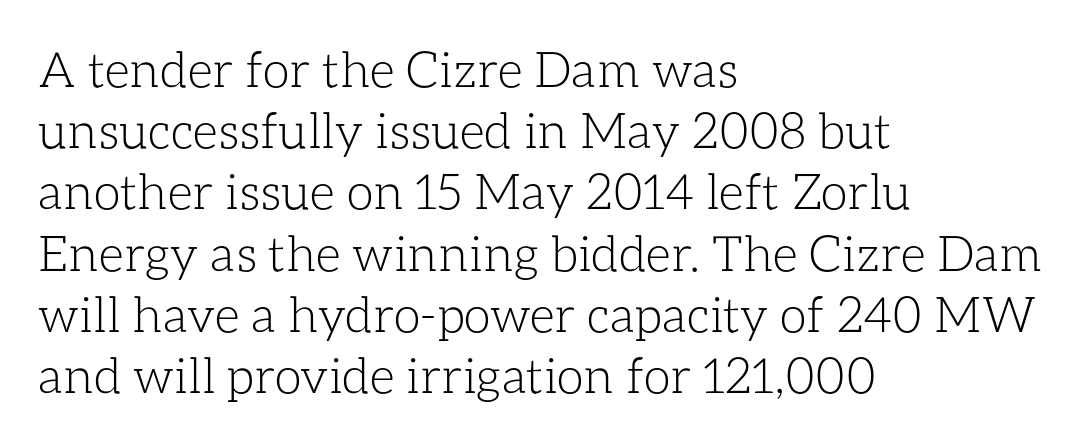
{"italic": "no", "bold": "no", "weight": "light", "width": "normal", "stroke_contrast": "low", "x_height": "medium", "monospaced": "no", "underline": "no", "align": "left", "line_spacing": "normal", "line_spacing_ratio": 1.25, "letter_spacing": "normal", "letter_spacing_em": 0.0, "glyph_px": 49}
